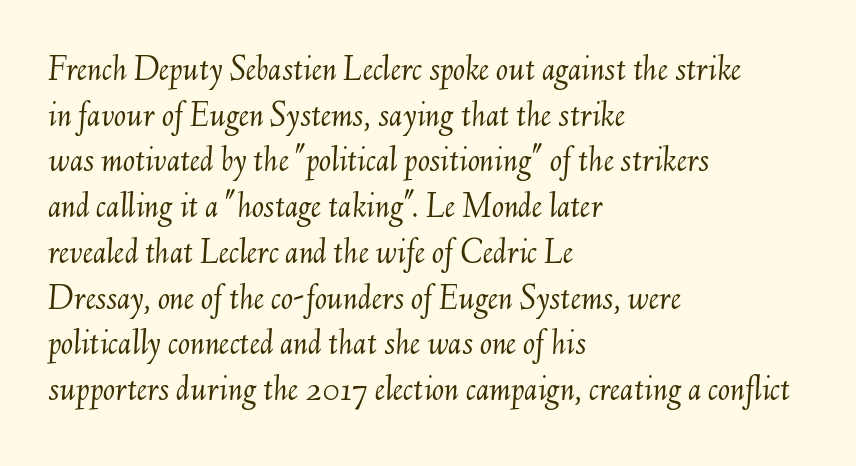
Q: Is the text bold? A: No.
Q: Is the text italic (slanted)? A: Yes, it leans right by about 6 degrees.
Q: Is the text underlined? A: No.
Q: How is the paragraph aligned? A: Left-aligned.
Q: Is the spacing between letters normal or unusually wide? A: Normal.
Q: Is the spacing between lines tight, normal or loose? A: Normal.
Q: Width (condensed, normal, or wide)? A: Normal.
Q: Stroke contrast? A: Medium.
Q: x-height? A: Small.
Q: Monospaced? A: No.
